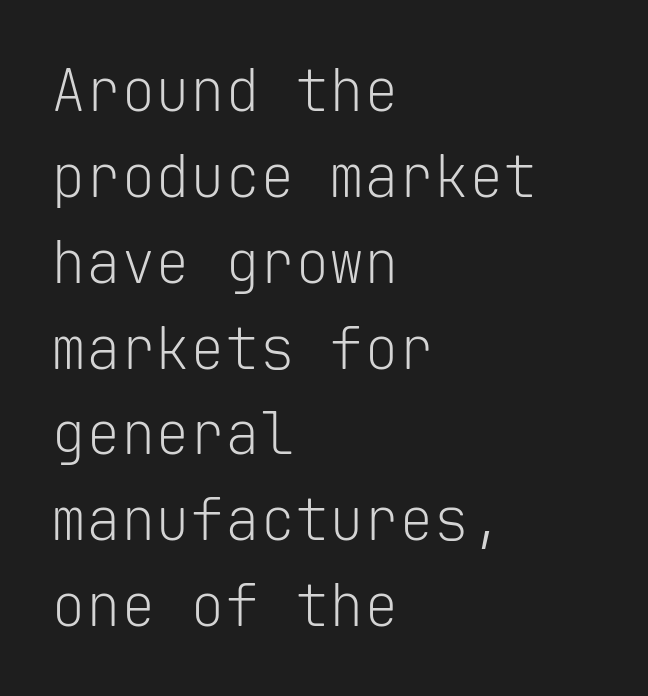
Q: Is the text bold? A: No.
Q: Is the text italic (slanted)? A: No, it is upright.
Q: Is the typeface a serif or a sans-serif typeface? A: Sans-serif.
Q: Is the text underlined? A: No.
Q: How is the paragraph aligned? A: Left-aligned.
Q: Is the spacing between letters normal or unusually wide? A: Normal.
Q: Is the spacing between lines tight, normal or loose? A: Normal.
Q: Width (condensed, normal, or wide)? A: Normal.
Q: Stroke contrast? A: Low.
Q: x-height? A: Medium.
Q: Monospaced? A: Yes.
